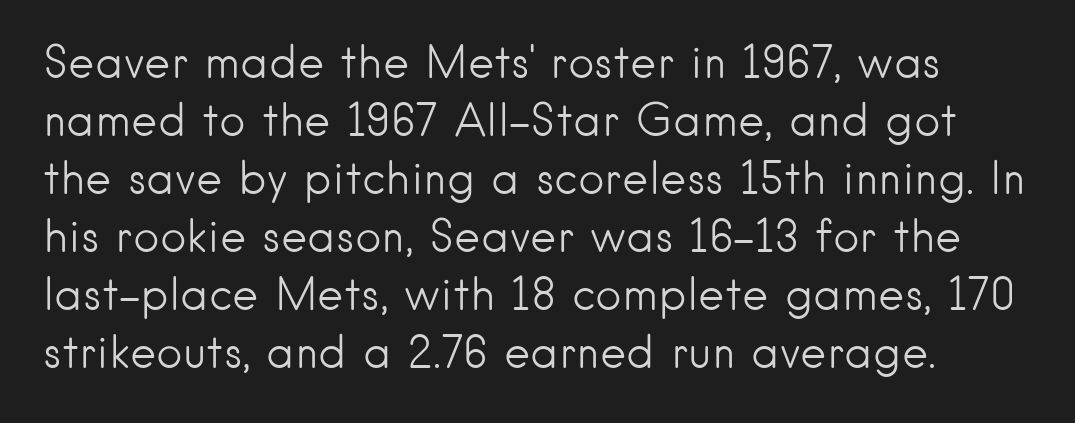
The image shows 45 px light sans-serif type, upright; set normal line spacing (1.29x), normal letter spacing, not underlined; low stroke contrast and a small x-height.
